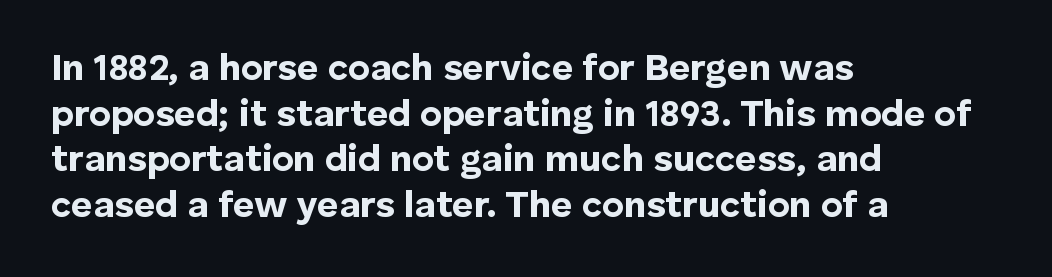
Q: Is the text bold? A: Yes.
Q: Is the text italic (slanted)? A: No, it is upright.
Q: Is the typeface a serif or a sans-serif typeface? A: Sans-serif.
Q: Is the text underlined? A: No.
Q: How is the paragraph aligned? A: Left-aligned.
Q: Is the spacing between letters normal or unusually wide? A: Normal.
Q: Width (condensed, normal, or wide)? A: Normal.
Q: Stroke contrast? A: Low.
Q: x-height? A: Medium.
Q: Monospaced? A: No.
